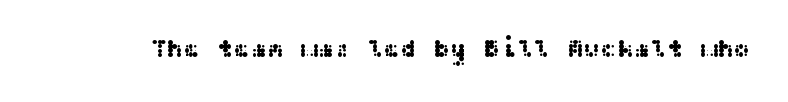
If you drew a line through each stem, it would be perfectly vertical. Characters follow at the spacing the type designer built in. The words here are not underlined.
